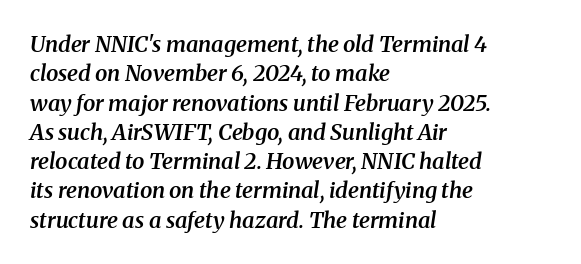
The image shows 22 px text type, italic (leaning right); set left-aligned, normal line spacing (1.33x), normal letter spacing, not underlined.
